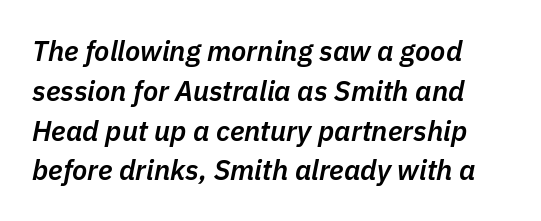
Q: Is the text bold? A: Semi-bold.
Q: Is the text italic (slanted)? A: Yes, it leans right by about 11 degrees.
Q: Is the text underlined? A: No.
Q: Is the spacing between letters normal or unusually wide? A: Normal.
Q: Is the spacing between lines tight, normal or loose? A: Normal.
Q: Width (condensed, normal, or wide)? A: Normal.
Q: Stroke contrast? A: Low.
Q: x-height? A: Medium.
Q: Monospaced? A: No.
